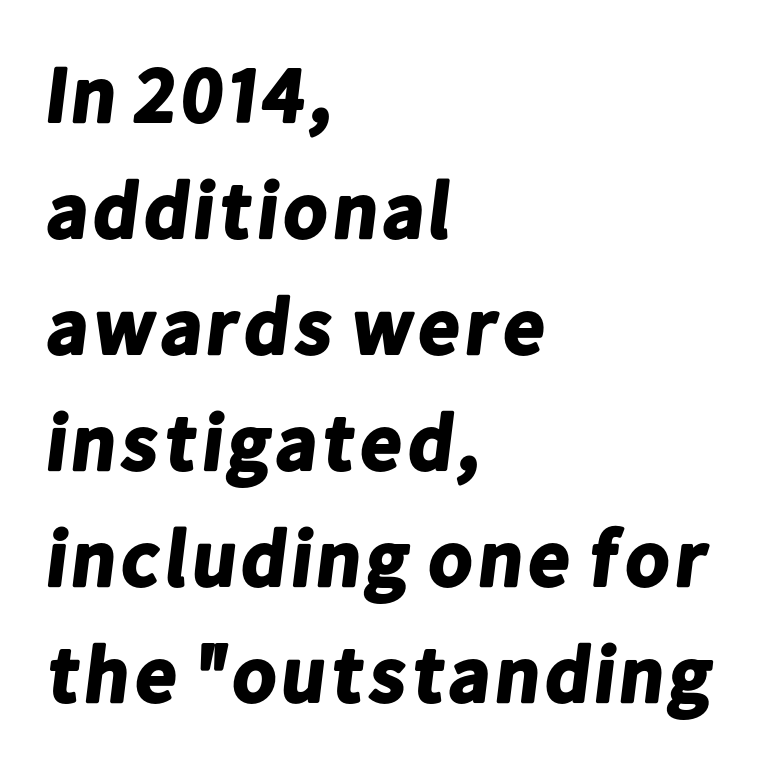
Q: Is the text bold? A: Yes.
Q: Is the typeface a serif or a sans-serif typeface? A: Sans-serif.
Q: Is the text underlined? A: No.
Q: How is the paragraph aligned? A: Left-aligned.
Q: Is the spacing between letters normal or unusually wide? A: Normal.
Q: Is the spacing between lines tight, normal or loose? A: Normal.
Q: Width (condensed, normal, or wide)? A: Normal.
Q: Stroke contrast? A: Low.
Q: x-height? A: Medium.
Q: Monospaced? A: No.
